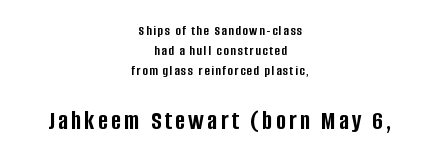
Q: Is the text bold? A: Yes.
Q: Is the text italic (slanted)? A: No, it is upright.
Q: Is the text underlined? A: No.
Q: How is the paragraph aligned? A: Centered.
Q: Is the spacing between lines tight, normal or loose? A: Normal.
Q: Which block of text is set in a larger size, the first (top) or the second (bottom)? A: The second (bottom) one.
